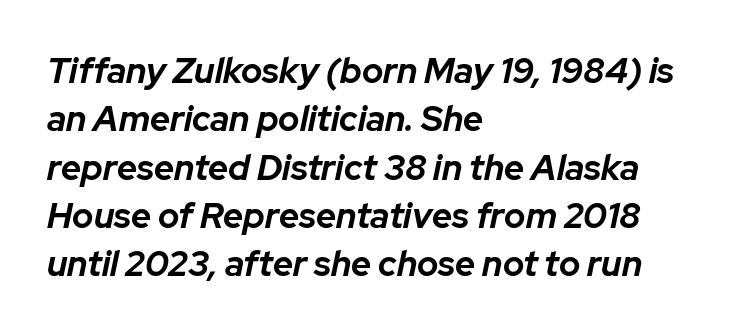
Q: Is the text bold? A: Yes.
Q: Is the text italic (slanted)? A: Yes, it leans right by about 12 degrees.
Q: Is the text underlined? A: No.
Q: How is the paragraph aligned? A: Left-aligned.
Q: Is the spacing between letters normal or unusually wide? A: Normal.
Q: Is the spacing between lines tight, normal or loose? A: Normal.
Q: Width (condensed, normal, or wide)? A: Normal.
Q: Stroke contrast? A: Low.
Q: x-height? A: Medium.
Q: Monospaced? A: No.
